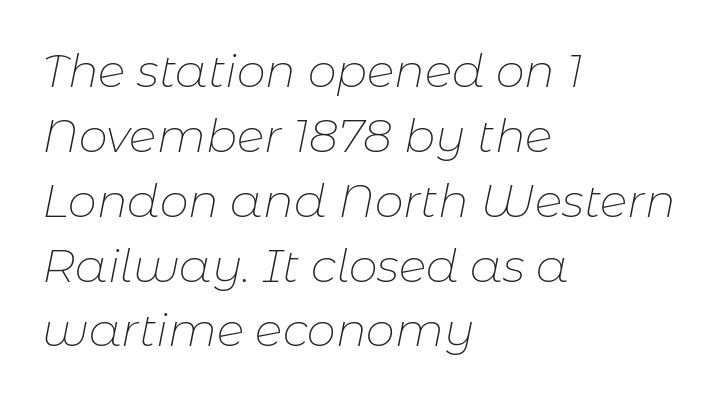
{"italic": "yes", "lean": "right", "slant_degrees": 11, "bold": "no", "weight": "thin", "width": "normal", "stroke_contrast": "low", "x_height": "medium", "monospaced": "no", "underline": "no", "align": "left", "line_spacing": "normal", "line_spacing_ratio": 1.41, "letter_spacing": "normal", "letter_spacing_em": 0.0, "glyph_px": 46}
